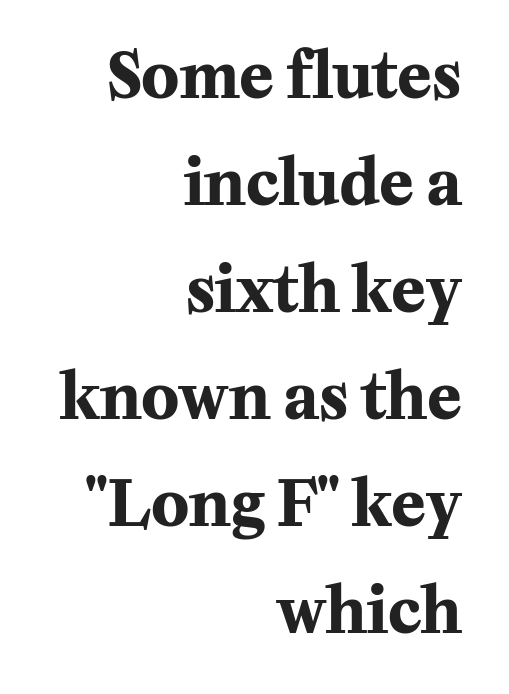
The designer left line spacing at the default. Just letters on the line, the space beneath them empty. Posture: upright roman. Horizontally, the lines are justified to the trailing edge only.
